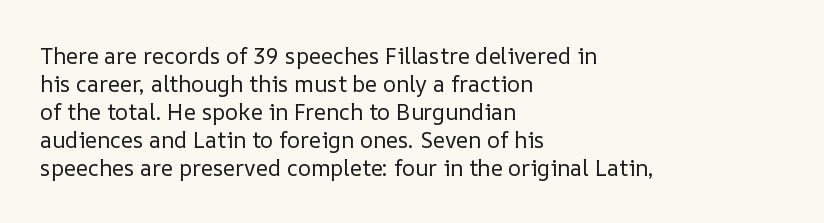
The image shows 22 px text type, upright; set left-aligned, normal line spacing (1.27x), normal letter spacing, not underlined.
